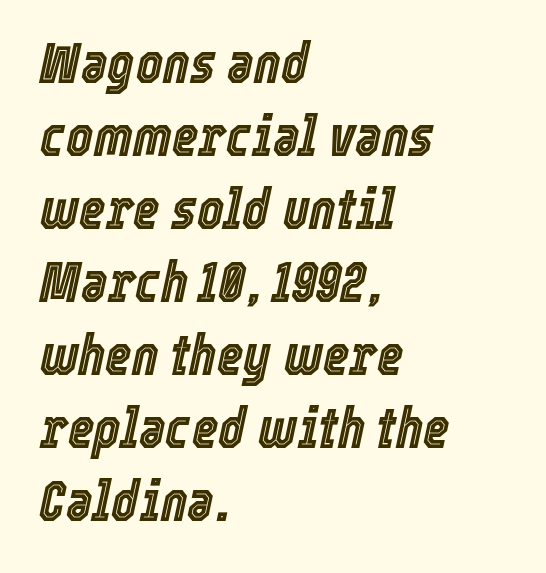
Q: Is the text italic (slanted)? A: Yes, it leans right by about 12 degrees.
Q: Is the text underlined? A: No.
Q: How is the paragraph aligned? A: Left-aligned.
Q: Is the spacing between letters normal or unusually wide? A: Normal.
Q: Is the spacing between lines tight, normal or loose? A: Normal.
Q: Width (condensed, normal, or wide)? A: Condensed.
Q: x-height? A: Medium.
Q: Monospaced? A: No.
